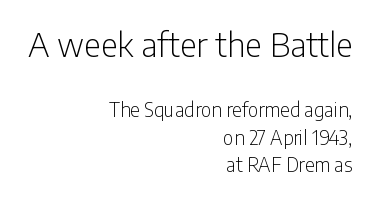
Q: Is the text bold? A: No.
Q: Is the text italic (slanted)? A: No, it is upright.
Q: Is the typeface a serif or a sans-serif typeface? A: Sans-serif.
Q: Is the text underlined? A: No.
Q: How is the paragraph aligned? A: Right-aligned.
Q: Is the spacing between letters normal or unusually wide? A: Normal.
Q: Is the spacing between lines tight, normal or loose? A: Normal.
Q: Which block of text is set in a larger size, the first (top) or the second (bottom)? A: The first (top) one.
Q: Width (condensed, normal, or wide)? A: Condensed.
Q: Stroke contrast? A: Low.
Q: x-height? A: Medium.
Q: Monospaced? A: No.
